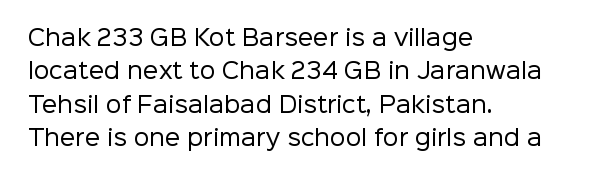
{"italic": "no", "bold": "no", "underline": "no", "align": "left", "line_spacing": "normal", "line_spacing_ratio": 1.52, "letter_spacing": "normal", "letter_spacing_em": 0.0, "glyph_px": 22}
